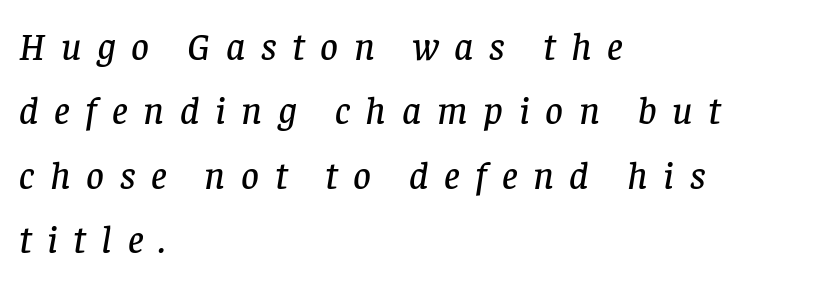
Q: Is the text italic (slanted)? A: Yes, it leans right by about 8 degrees.
Q: Is the typeface a serif or a sans-serif typeface? A: Serif.
Q: Is the text underlined? A: No.
Q: How is the paragraph aligned? A: Left-aligned.
Q: Is the spacing between letters normal or unusually wide? A: Unusually wide.
Q: Is the spacing between lines tight, normal or loose? A: Normal.
Q: Width (condensed, normal, or wide)? A: Normal.
Q: Stroke contrast? A: Low.
Q: x-height? A: Large.
Q: Monospaced? A: No.
